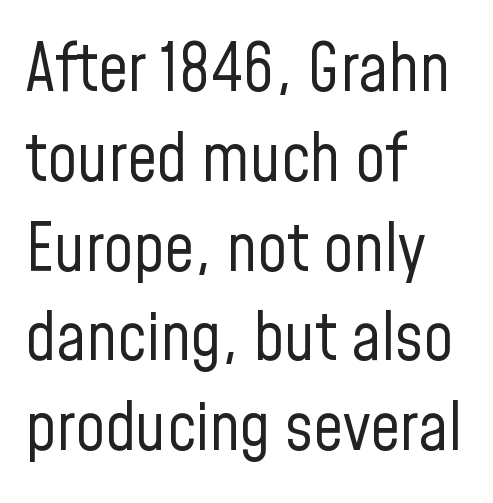
These lines are composed in type without serifs. Each letter keeps its own natural width here, so spacing adapts to shape. You could call the tracking neutral — neither tight nor loose. Line starts are locked; line ends wander.
